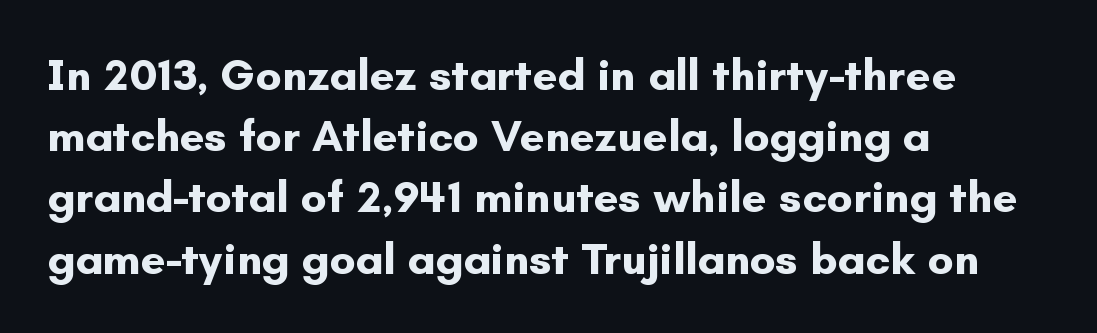
The letters sit at their default tracking, neither squeezed nor spread. You could not count columns in this text — the font is proportionally spaced. Has an underline been added? It has not. Each letter's strokes conclude bluntly, with no projecting serifs. Does the copy run flush right? No — it runs flush left.
